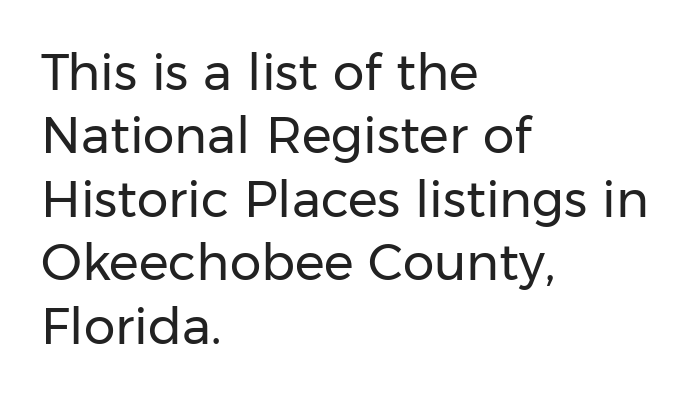
Posture: straight, roman, zero tilt. Note the varied advance widths — an 'i' is clearly narrower than an 'm'. A typesetter would call this zero additional tracking. Examine the stroke ends and you'll find no serifs. Horizontally, the lines are justified to the leading edge only. A bare baseline throughout the passage.
